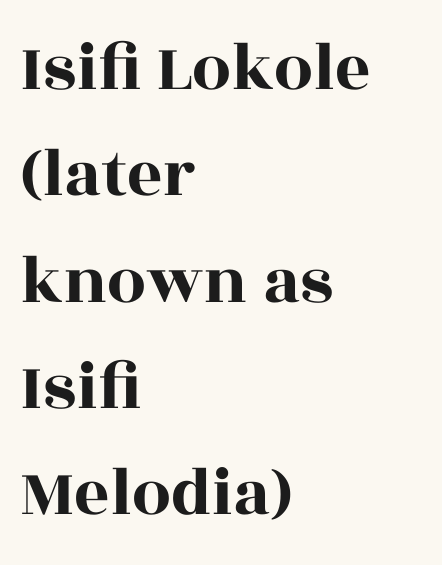
The line-height multiplier appears to be the usual default. The passage shown has conventional tracking throughout. Rendered with straight, roman letterforms. Here the designer chose a conventional face with non-uniform glyph widths.
